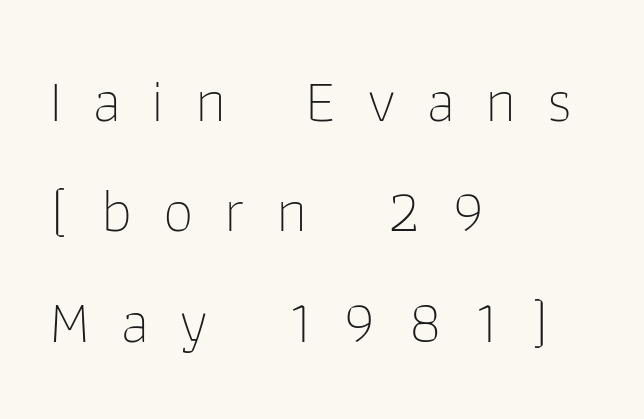
Q: Is the text bold? A: No.
Q: Is the text italic (slanted)? A: No, it is upright.
Q: Is the typeface a serif or a sans-serif typeface? A: Sans-serif.
Q: Is the text underlined? A: No.
Q: How is the paragraph aligned? A: Left-aligned.
Q: Is the spacing between letters normal or unusually wide? A: Unusually wide.
Q: Width (condensed, normal, or wide)? A: Normal.
Q: Stroke contrast? A: Low.
Q: x-height? A: Medium.
Q: Monospaced? A: No.
